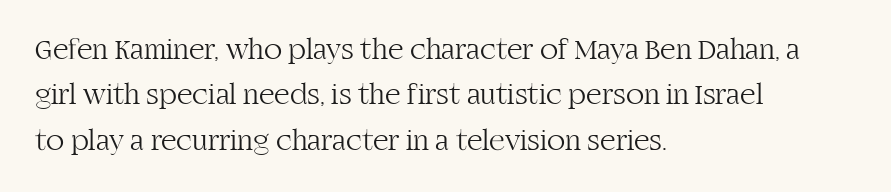
The letters sit at their default tracking, neither squeezed nor spread. The line-height multiplier appears to be the usual default. The letters stand upright; this is a roman face. Character widths vary here, with narrow letters taking less room than wide ones. A light-to-regular cut is what we see here. Small tapered or slab feet sit at the stroke ends, so this counts as serif.
